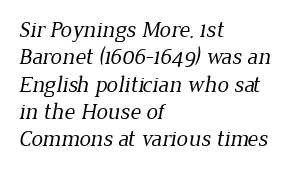
Q: Is the text bold? A: No.
Q: Is the text underlined? A: No.
Q: How is the paragraph aligned? A: Left-aligned.
Q: Is the spacing between letters normal or unusually wide? A: Normal.
